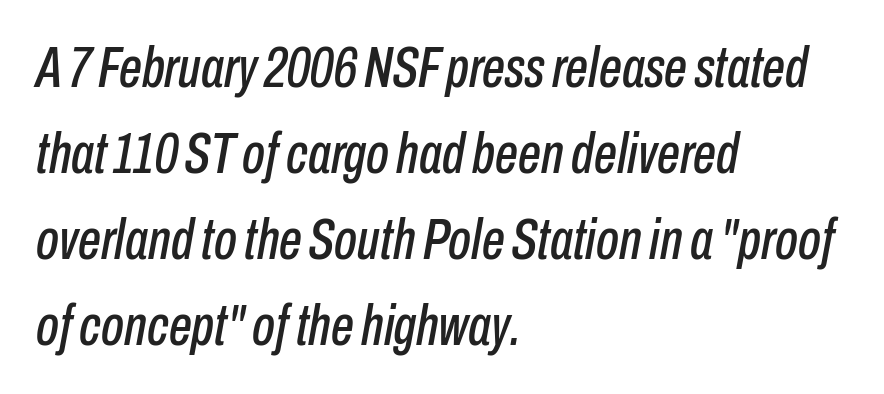
Students, note that the glyphs here touch the page at normal intervals. You could not count columns in this text — the font is proportionally spaced. The rendering applies a slant to the glyphs. Notice how the passage keeps a crisp vertical edge on the left only. Has an underline been added? It has not.
